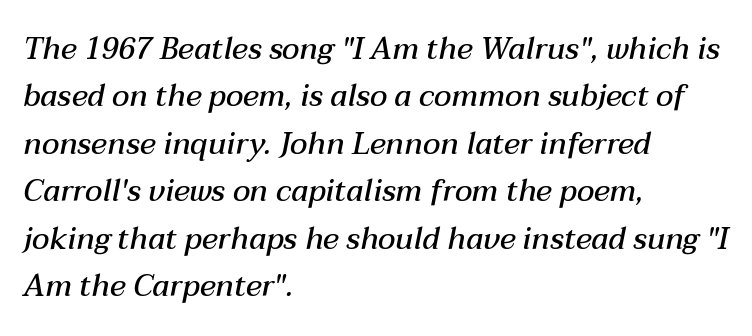
The image shows 30 px semibold type, italic (leaning right); set left-aligned, normal line spacing (1.58x), normal letter spacing, not underlined; medium stroke contrast and a medium x-height.
